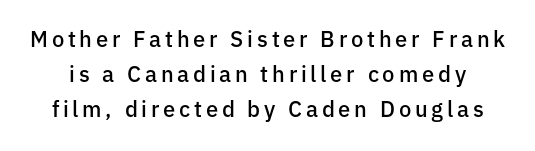
Check under the words: just untouched page. A typesetter would mark this as roman, not italic. The characters look somewhat weighty, a semibold short of true bold. The designer left line spacing at the default.
